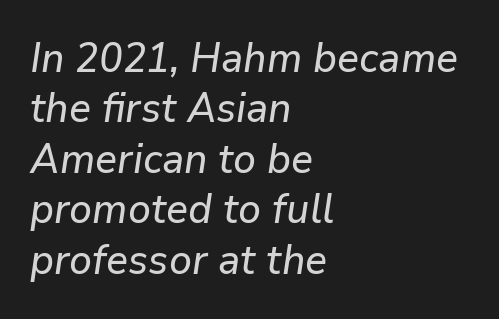
The image shows 41 px text type, italic (leaning right); set left-aligned, line spacing 1.23x, normal letter spacing, not underlined; low stroke contrast and a medium x-height.
